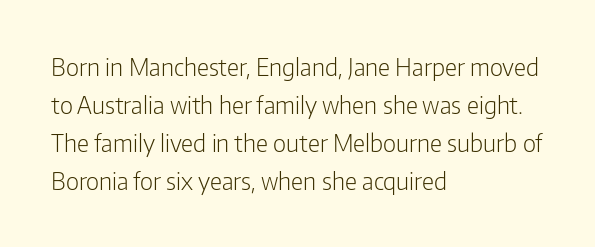
The image shows 24 px text type, upright; set left-aligned, normal line spacing (1.58x), normal letter spacing, not underlined.
